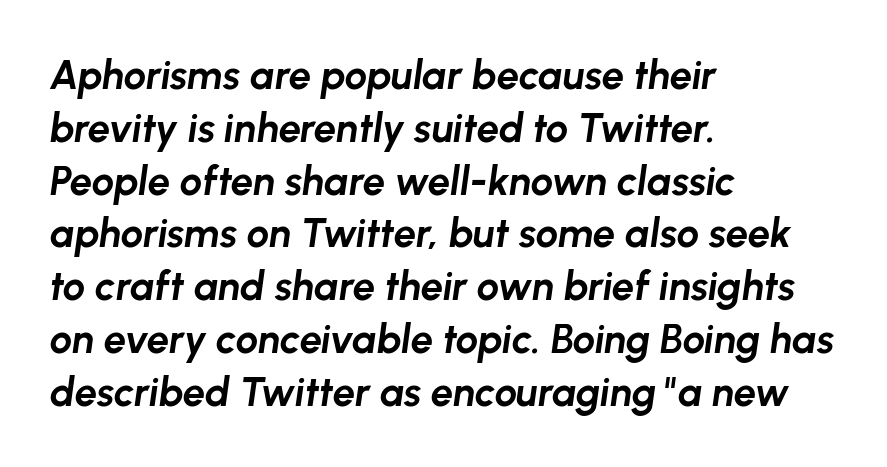
The image shows 40 px bold type, italic (leaning right); set left-aligned, normal line spacing (1.32x), normal letter spacing, not underlined; low stroke contrast and a medium x-height.
